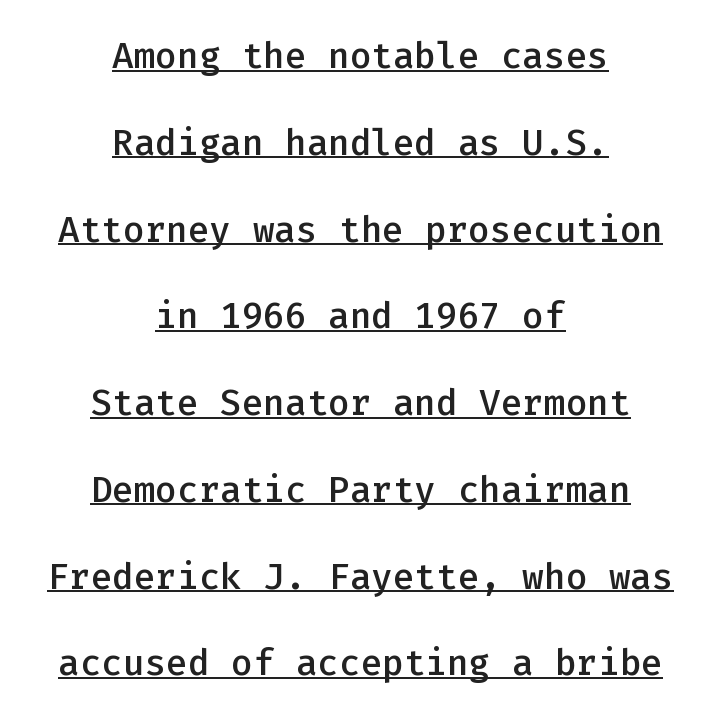
Weight check: semibold — heavier than regular, not quite bold. The typesetter chose a symmetrical, centered arrangement here. Is there any slant? The stems are plumb. The lines are spread far apart with generous leading. Underlining? Definitely there. The face used here is a sans, in the tradition of grotesques and geometrics.
